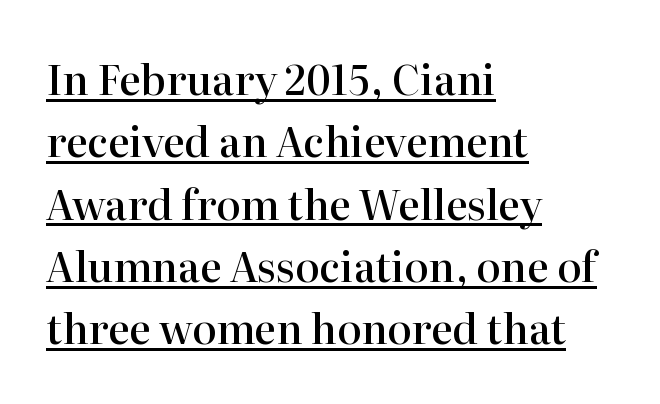
{"serif": "yes", "italic": "no", "bold": "semi", "weight": "semibold", "width": "normal", "stroke_contrast": "high", "x_height": "medium", "monospaced": "no", "underline": "yes", "align": "left", "line_spacing": "normal", "line_spacing_ratio": 1.52, "letter_spacing": "normal", "letter_spacing_em": 0.0, "glyph_px": 41}
